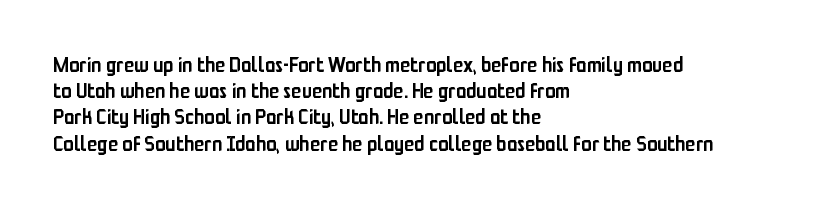
Just letters on the line, the space beneath them empty. Evenly set lines give the paragraph a standard silhouette. Compared with a centered layout, this one pins lines to the left instead. Letter spacing: default.
